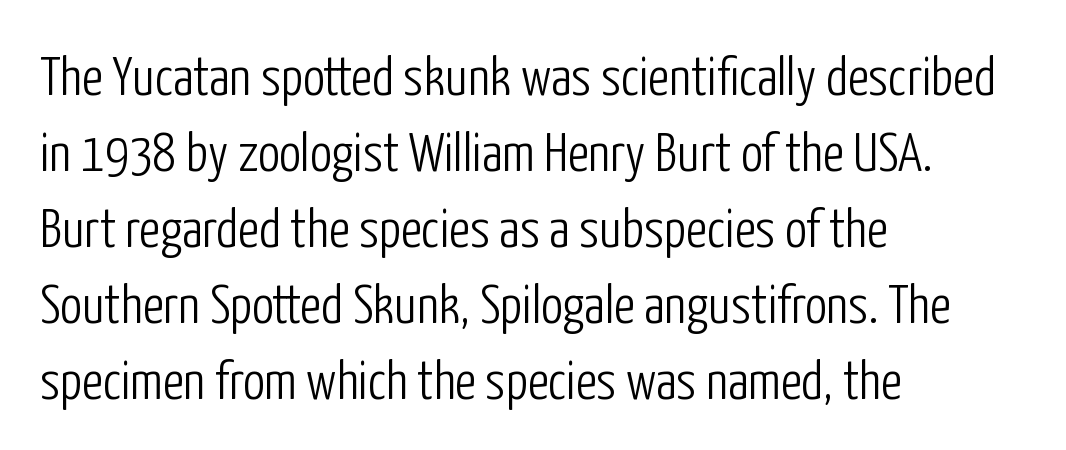
The image shows 55 px light, condensed sans-serif type, upright; set left-aligned, normal line spacing (1.38x), normal letter spacing, not underlined; low stroke contrast and a medium x-height.
